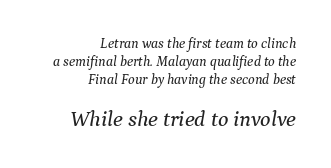
{"italic": "yes", "lean": "right", "slant_degrees": 9, "underline": "no", "align": "right", "line_spacing": "normal", "line_spacing_ratio": 1.3, "letter_spacing": "normal", "letter_spacing_em": 0.0, "larger_block": "second", "size_ratio": 1.57, "glyph_px": 22}
